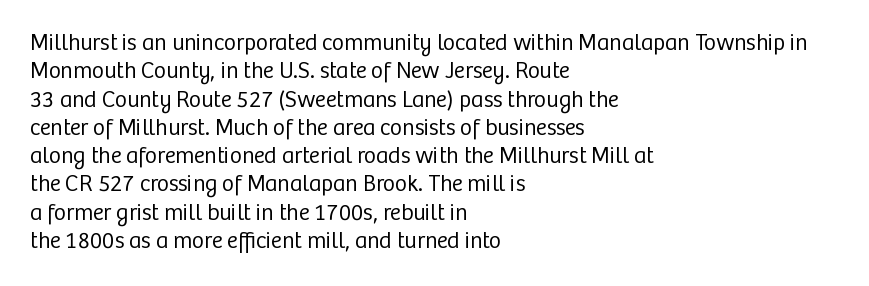
Nobody touched the tracking dial on this one. Visually the block forms a straight wall on the left and a jagged coastline on the right. Posture: upright roman. Beneath every word, the page is bare.
